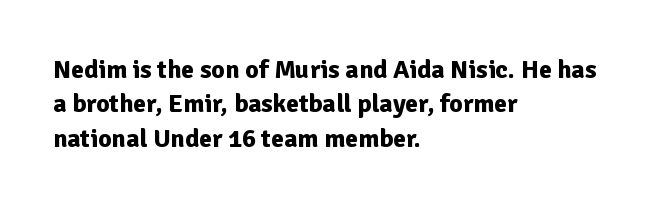
Q: Is the text bold? A: Yes.
Q: Is the text italic (slanted)? A: No, it is upright.
Q: Is the text underlined? A: No.
Q: How is the paragraph aligned? A: Left-aligned.
Q: Is the spacing between letters normal or unusually wide? A: Normal.
Q: Is the spacing between lines tight, normal or loose? A: Normal.
